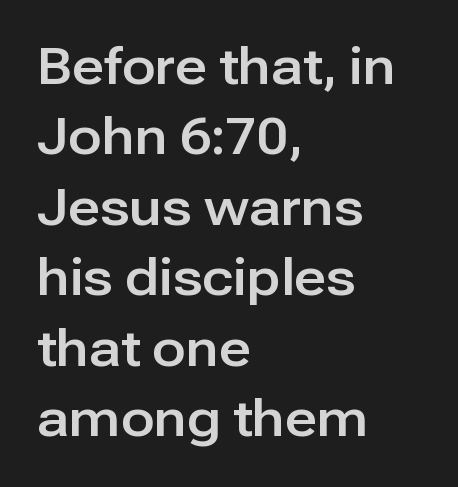
Q: Is the text italic (slanted)? A: No, it is upright.
Q: Is the typeface a serif or a sans-serif typeface? A: Sans-serif.
Q: Is the text underlined? A: No.
Q: How is the paragraph aligned? A: Left-aligned.
Q: Is the spacing between letters normal or unusually wide? A: Normal.
Q: Is the spacing between lines tight, normal or loose? A: Normal.
Q: Width (condensed, normal, or wide)? A: Normal.
Q: Stroke contrast? A: Low.
Q: x-height? A: Medium.
Q: Monospaced? A: No.
